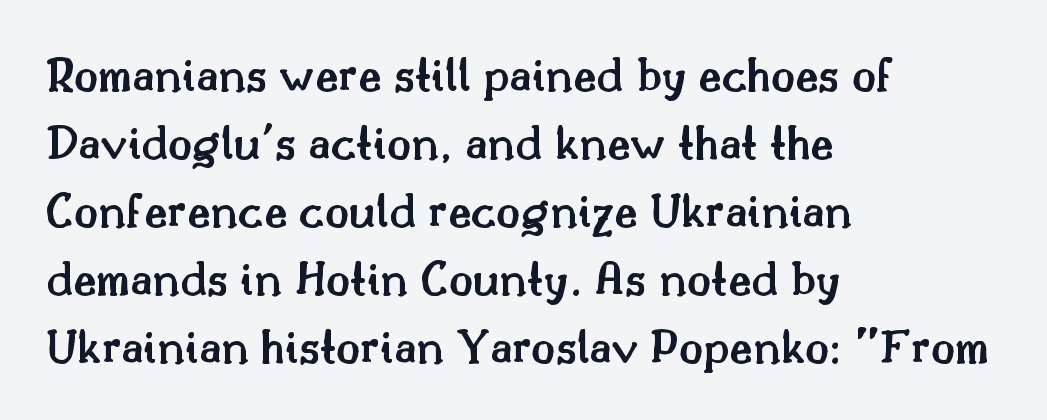
{"serif": "yes", "italic": "no", "bold": "semi", "weight": "semibold", "width": "normal", "stroke_contrast": "medium", "x_height": "small", "monospaced": "no", "underline": "no", "align": "left", "line_spacing": "normal", "line_spacing_ratio": 1.36, "letter_spacing": "normal", "letter_spacing_em": 0.0, "glyph_px": 50}
